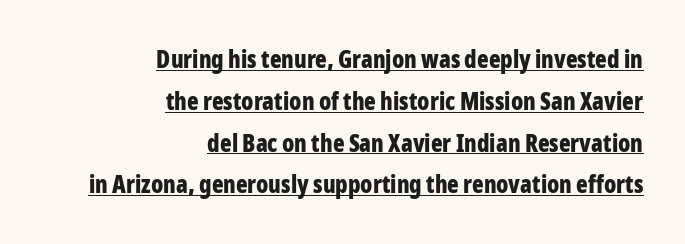
{"italic": "no", "bold": "yes", "underline": "yes", "align": "right", "line_spacing_ratio": 1.74, "letter_spacing": "normal", "letter_spacing_em": 0.0, "glyph_px": 24}
